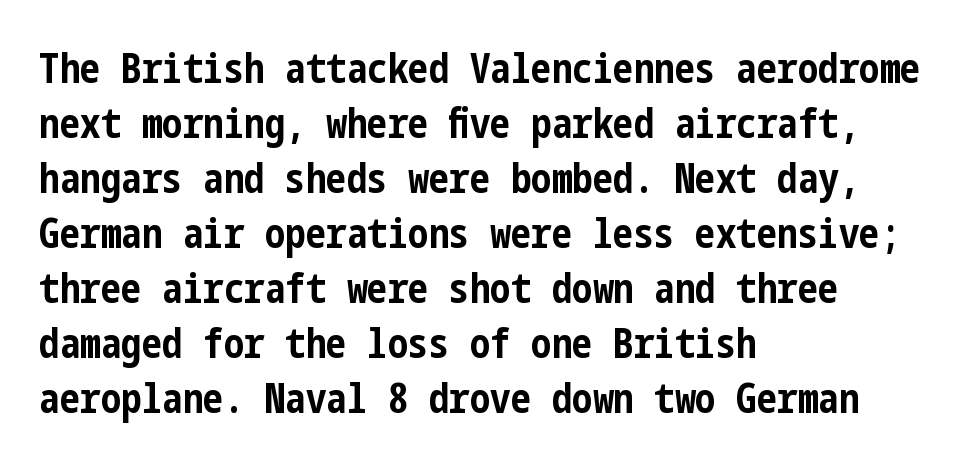
{"serif": "no", "italic": "no", "bold": "yes", "weight": "bold", "width": "condensed", "stroke_contrast": "low", "x_height": "medium", "underline": "no", "align": "left", "line_spacing": "normal", "line_spacing_ratio": 1.34, "letter_spacing": "normal", "letter_spacing_em": 0.0, "glyph_px": 41}
